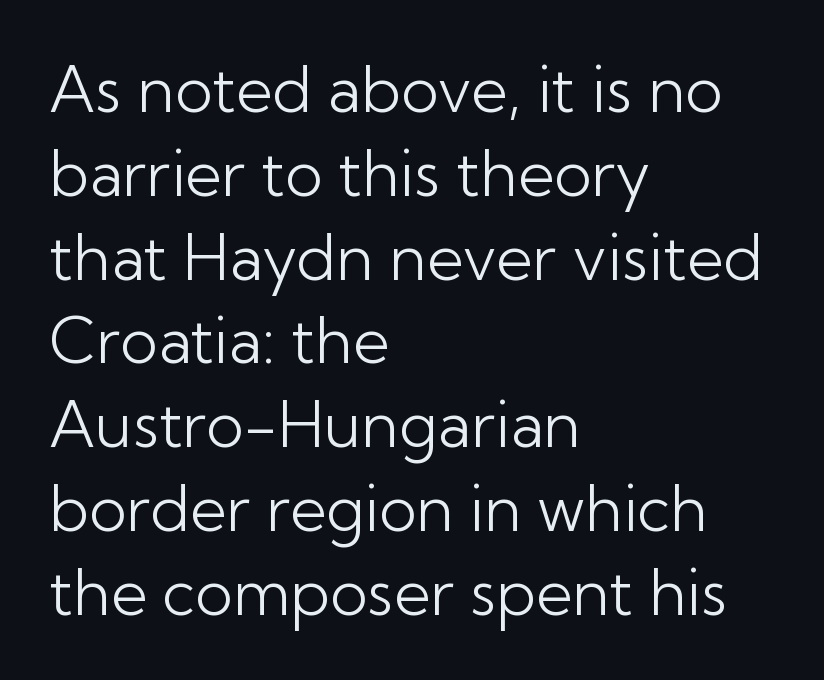
The image shows 63 px light sans-serif type, upright; set left-aligned, normal line spacing (1.33x), normal letter spacing, not underlined; low stroke contrast and a medium x-height.
